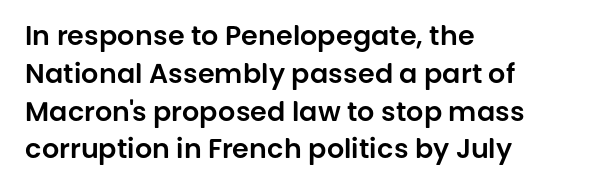
Q: Is the text italic (slanted)? A: No, it is upright.
Q: Is the text underlined? A: No.
Q: How is the paragraph aligned? A: Left-aligned.
Q: Is the spacing between letters normal or unusually wide? A: Normal.
Q: Is the spacing between lines tight, normal or loose? A: Normal.
